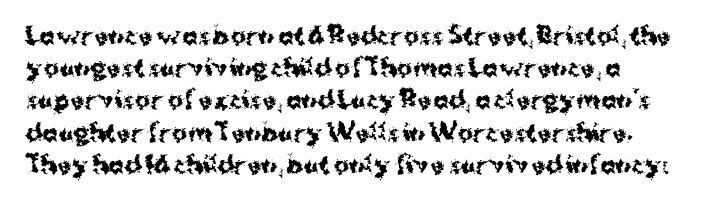
The image shows 23 px bold type, upright; set left-aligned, normal line spacing (1.4x), normal letter spacing, not underlined.
